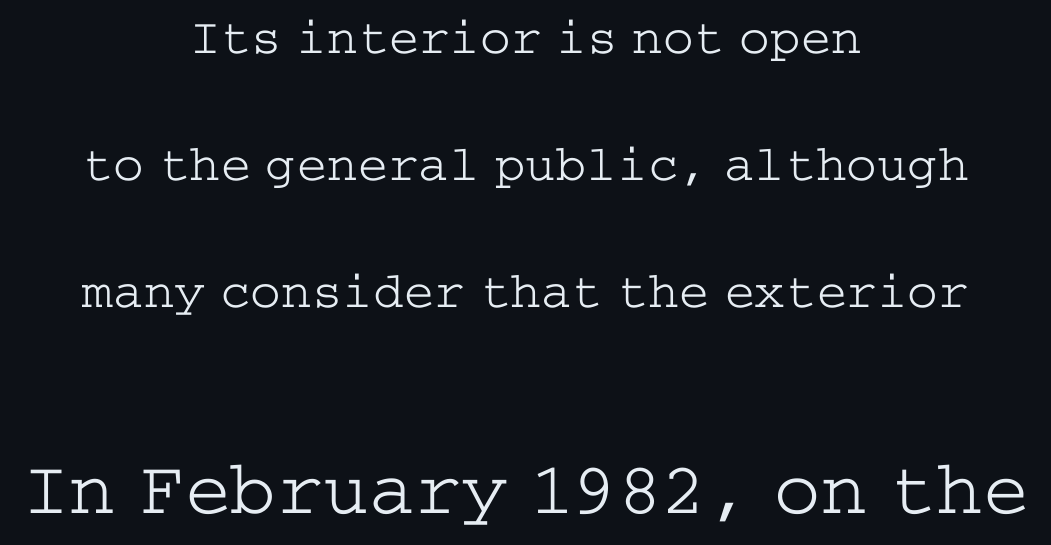
Are there feet on the stems? There are — it's a serif. Summary of vertical rhythm: relaxed, with wide interline spacing. Horizontal alignment here is central, giving a formal, balanced look. Weight: in the light-to-regular range.
